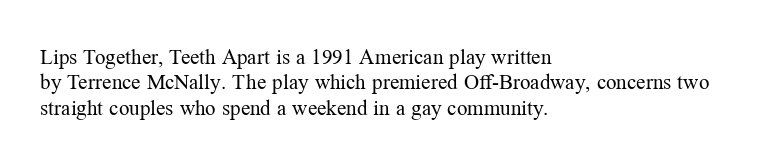
The image shows 21 px text type, upright; set left-aligned, line spacing 1.21x, normal letter spacing, not underlined.
